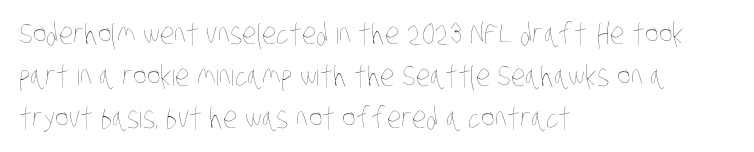
Q: Is the text bold? A: No.
Q: Is the text underlined? A: No.
Q: How is the paragraph aligned? A: Left-aligned.
Q: Is the spacing between letters normal or unusually wide? A: Normal.
Q: Is the spacing between lines tight, normal or loose? A: Normal.
Q: Width (condensed, normal, or wide)? A: Condensed.
Q: Stroke contrast? A: Low.
Q: x-height? A: Large.
Q: Monospaced? A: No.
